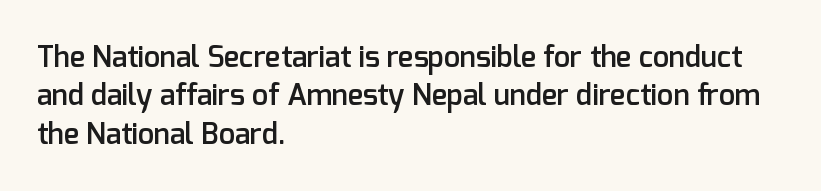
Q: Is the text bold? A: Semi-bold.
Q: Is the text italic (slanted)? A: No, it is upright.
Q: Is the typeface a serif or a sans-serif typeface? A: Sans-serif.
Q: Is the text underlined? A: No.
Q: How is the paragraph aligned? A: Left-aligned.
Q: Is the spacing between letters normal or unusually wide? A: Normal.
Q: Is the spacing between lines tight, normal or loose? A: Normal.
Q: Width (condensed, normal, or wide)? A: Normal.
Q: Stroke contrast? A: Low.
Q: x-height? A: Medium.
Q: Monospaced? A: No.
